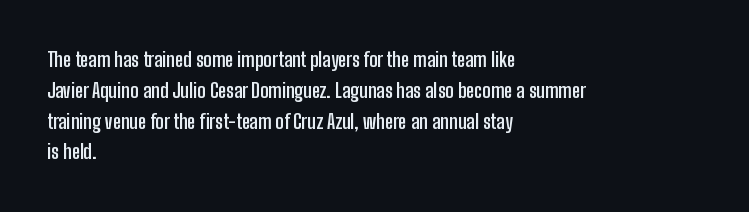
Q: Is the text bold? A: Yes.
Q: Is the text italic (slanted)? A: No, it is upright.
Q: Is the text underlined? A: No.
Q: How is the paragraph aligned? A: Left-aligned.
Q: Is the spacing between letters normal or unusually wide? A: Normal.
Q: Is the spacing between lines tight, normal or loose? A: Normal.
